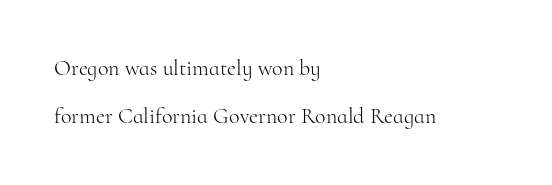
{"italic": "no", "bold": "no", "underline": "no", "align": "left", "line_spacing": "loose", "line_spacing_ratio": 2.19, "letter_spacing": "normal", "letter_spacing_em": 0.0, "glyph_px": 22}
